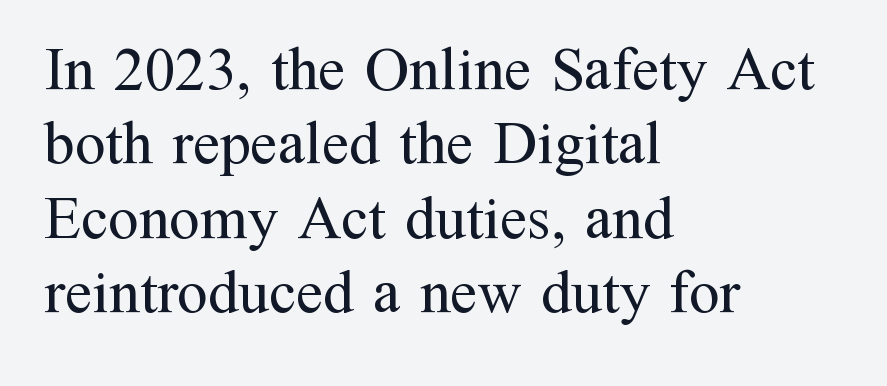
These lines keep a tight, regular rhythm from letter to letter. These lines are set flush left with a ragged right edge. Look at the bottom of the vertical strokes: they flare into serifs here. The gap between lines stays unmarked.
